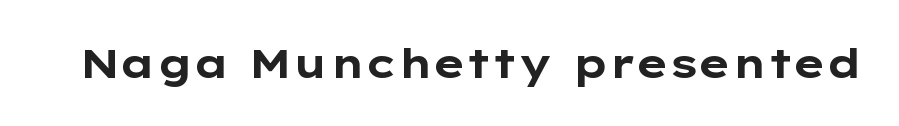
{"serif": "no", "italic": "no", "bold": "yes", "weight": "bold", "width": "wide", "stroke_contrast": "low", "x_height": "medium", "monospaced": "no", "underline": "no", "letter_spacing": "normal", "letter_spacing_em": 0.0, "glyph_px": 41}
